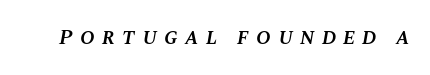
The image shows 22 px text type, italic (leaning right); set unusually wide letter spacing (+0.32 em), not underlined.
